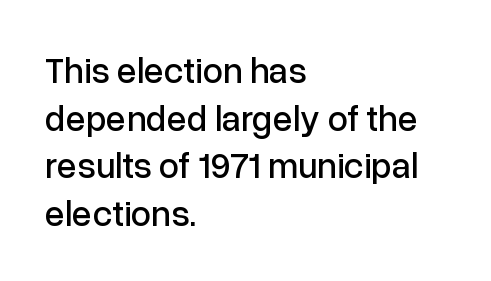
The image shows 36 px sans-serif type, upright; set left-aligned, normal line spacing (1.32x), normal letter spacing, not underlined; low stroke contrast and a medium x-height.
